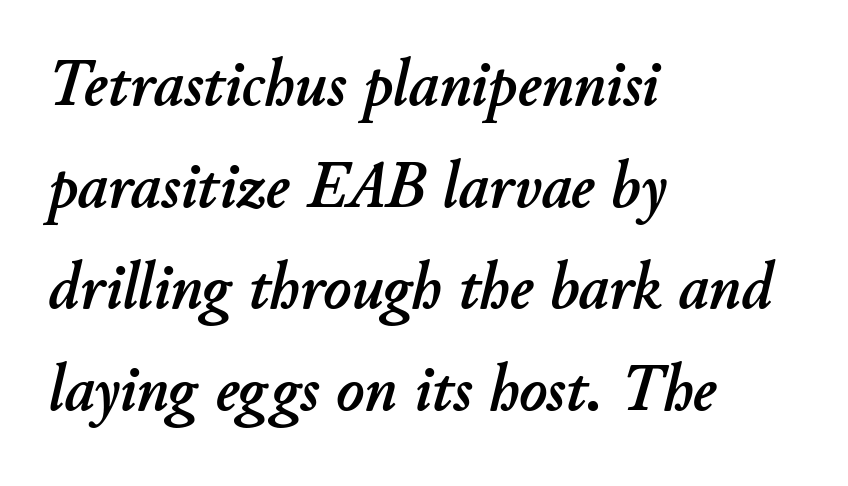
Q: Is the text italic (slanted)? A: Yes, it leans right by about 11 degrees.
Q: Is the text underlined? A: No.
Q: How is the paragraph aligned? A: Left-aligned.
Q: Is the spacing between letters normal or unusually wide? A: Normal.
Q: Is the spacing between lines tight, normal or loose? A: Normal.
Q: Width (condensed, normal, or wide)? A: Normal.
Q: Stroke contrast? A: Low.
Q: x-height? A: Small.
Q: Monospaced? A: No.
